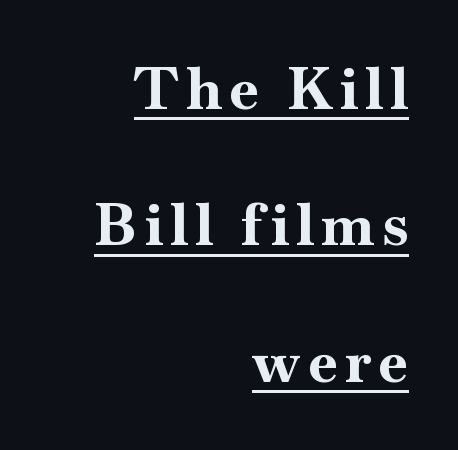
The image shows 59 px bold serif type, upright; set right-aligned, loose line spacing (2.31x), underlined; high stroke contrast and a small x-height.
